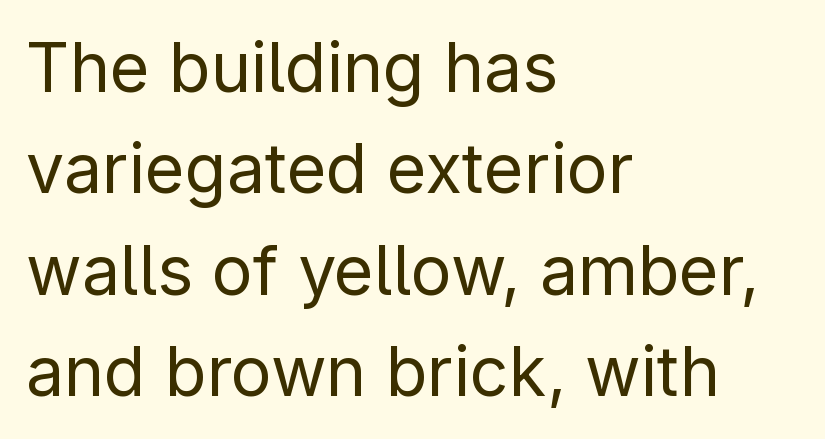
{"serif": "no", "italic": "no", "bold": "no", "weight": "regular", "width": "normal", "stroke_contrast": "low", "x_height": "medium", "monospaced": "no", "underline": "no", "align": "left", "line_spacing": "normal", "line_spacing_ratio": 1.49, "letter_spacing": "normal", "letter_spacing_em": 0.0, "glyph_px": 68}
